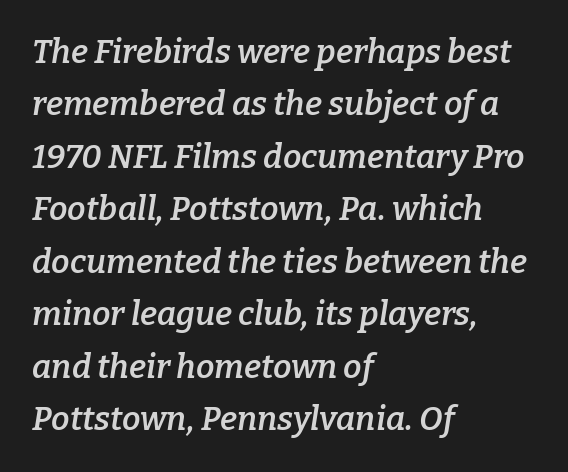
The image shows 33 px semibold serif type, italic (leaning right); set left-aligned, normal line spacing (1.59x), normal letter spacing, not underlined; low stroke contrast and a medium x-height.
